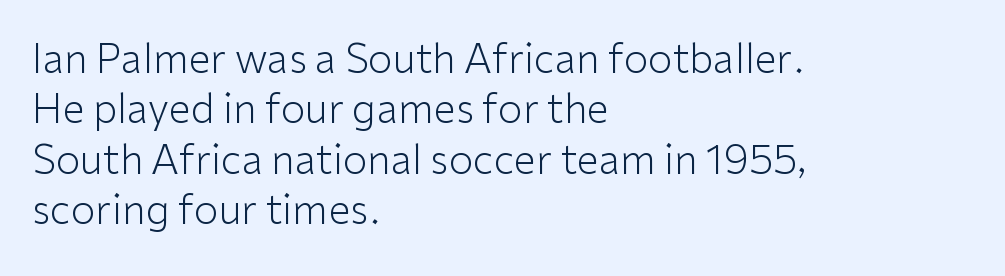
Q: Is the text bold? A: No.
Q: Is the text italic (slanted)? A: No, it is upright.
Q: Is the typeface a serif or a sans-serif typeface? A: Sans-serif.
Q: Is the text underlined? A: No.
Q: How is the paragraph aligned? A: Left-aligned.
Q: Is the spacing between letters normal or unusually wide? A: Normal.
Q: Is the spacing between lines tight, normal or loose? A: Normal.
Q: Width (condensed, normal, or wide)? A: Normal.
Q: Stroke contrast? A: Low.
Q: x-height? A: Medium.
Q: Monospaced? A: No.
